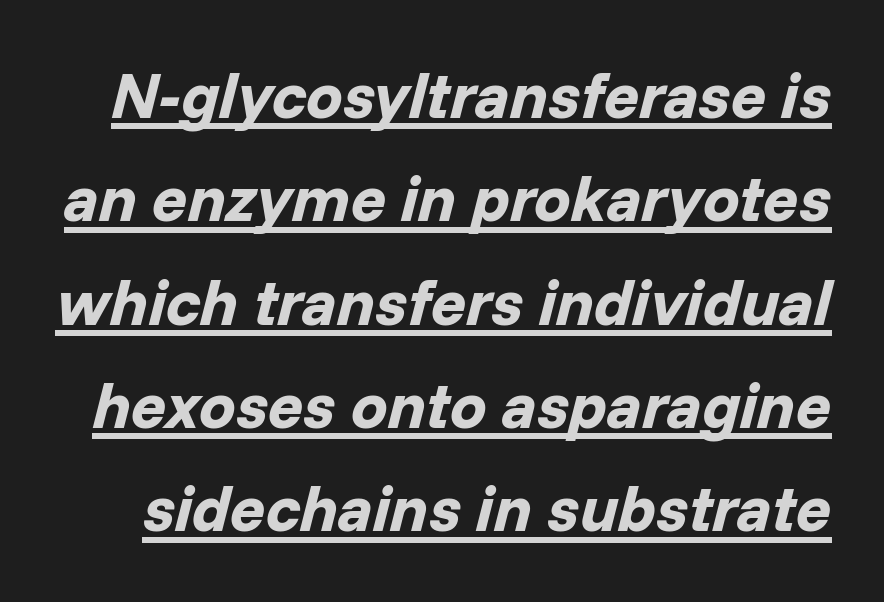
Is the letter spacing exaggerated? No — it looks like the ordinary default. Beneath each row of characters lies a ruled line. Each letter keeps its own natural width here, so spacing adapts to shape. Compared with ordinary roman type, these characters are visibly tilted. Plenty of ink on the page — the face is bold.
